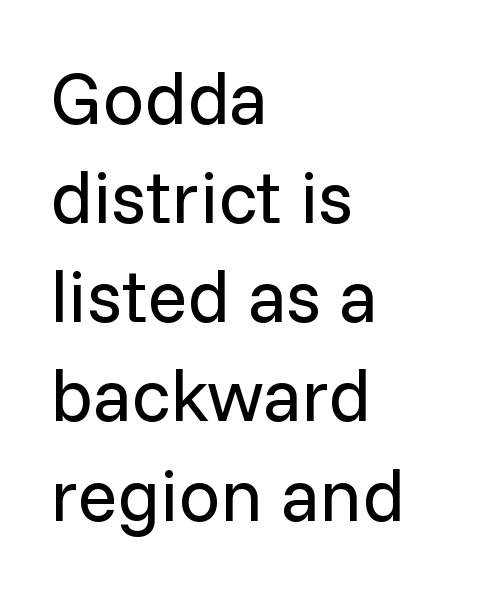
Q: Is the text bold? A: No.
Q: Is the text italic (slanted)? A: No, it is upright.
Q: Is the typeface a serif or a sans-serif typeface? A: Sans-serif.
Q: Is the text underlined? A: No.
Q: How is the paragraph aligned? A: Left-aligned.
Q: Is the spacing between letters normal or unusually wide? A: Normal.
Q: Is the spacing between lines tight, normal or loose? A: Normal.
Q: Width (condensed, normal, or wide)? A: Normal.
Q: Stroke contrast? A: Low.
Q: x-height? A: Medium.
Q: Monospaced? A: No.
